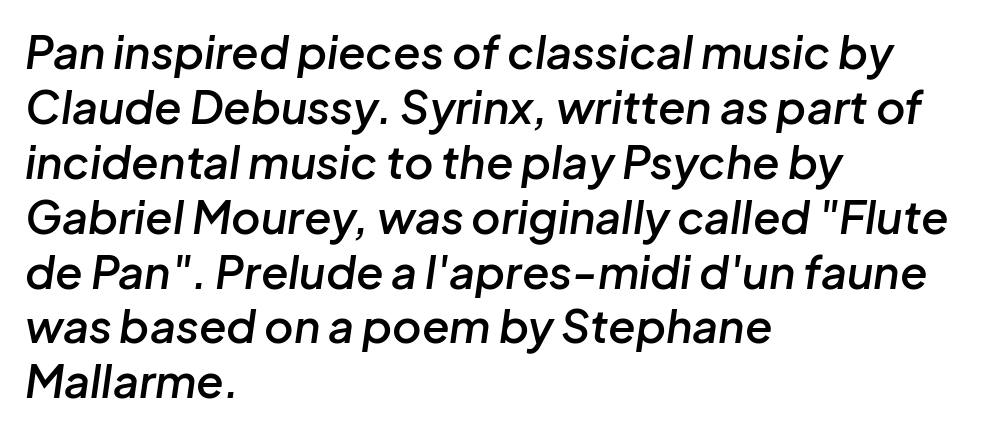
{"italic": "yes", "lean": "right", "slant_degrees": 8, "bold": "semi", "weight": "semibold", "width": "normal", "stroke_contrast": "low", "x_height": "medium", "monospaced": "no", "underline": "no", "align": "left", "line_spacing_ratio": 1.22, "letter_spacing": "normal", "letter_spacing_em": 0.0, "glyph_px": 45}
